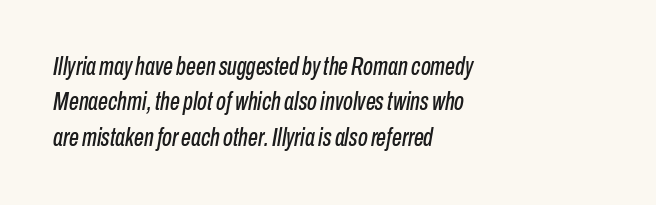
The image shows 25 px text type, italic (leaning right); set left-aligned, normal line spacing (1.42x), normal letter spacing, not underlined.
